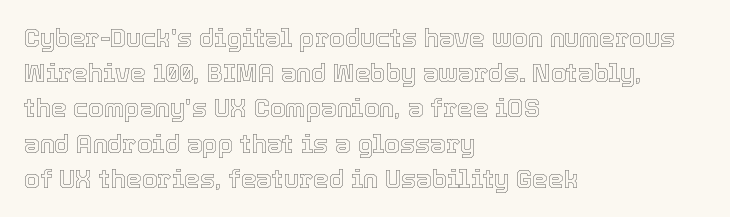
{"italic": "no", "underline": "no", "align": "left", "line_spacing": "normal", "line_spacing_ratio": 1.41, "letter_spacing": "normal", "letter_spacing_em": 0.0, "glyph_px": 25}
